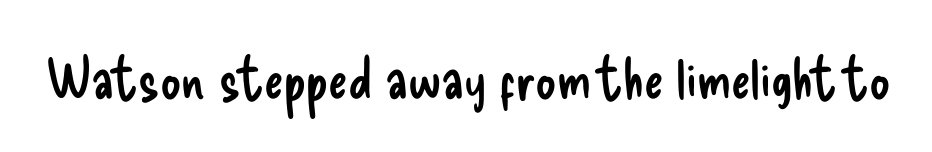
The image shows 58 px regular-weight, condensed sans-serif type, upright; set normal letter spacing, not underlined; low stroke contrast and a small x-height.
